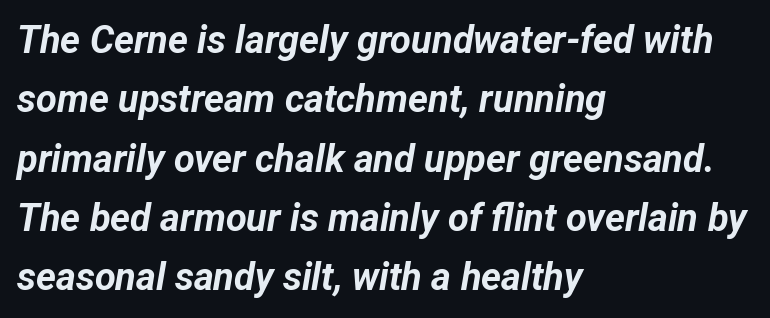
Q: Is the text bold? A: Yes.
Q: Is the text italic (slanted)? A: Yes, it leans right by about 12 degrees.
Q: Is the text underlined? A: No.
Q: How is the paragraph aligned? A: Left-aligned.
Q: Is the spacing between letters normal or unusually wide? A: Normal.
Q: Is the spacing between lines tight, normal or loose? A: Normal.
Q: Width (condensed, normal, or wide)? A: Normal.
Q: Stroke contrast? A: Low.
Q: x-height? A: Medium.
Q: Monospaced? A: No.
